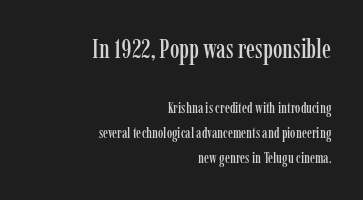
The image shows 27 px text type, upright; set right-aligned, normal line spacing (1.66x), normal letter spacing, not underlined; the first (top) block is 1.8x larger.
